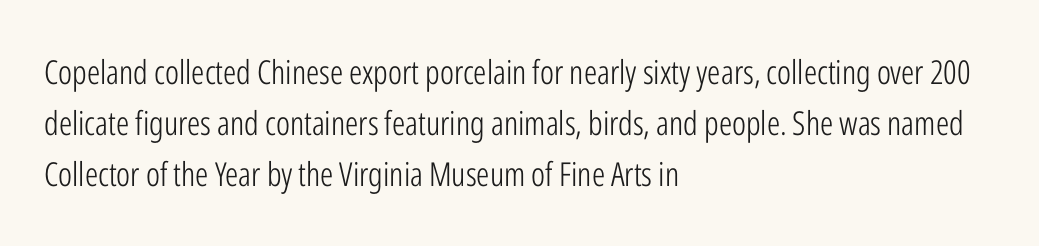
Q: Is the text bold? A: No.
Q: Is the text italic (slanted)? A: No, it is upright.
Q: Is the typeface a serif or a sans-serif typeface? A: Sans-serif.
Q: Is the text underlined? A: No.
Q: How is the paragraph aligned? A: Left-aligned.
Q: Is the spacing between letters normal or unusually wide? A: Normal.
Q: Is the spacing between lines tight, normal or loose? A: Normal.
Q: Width (condensed, normal, or wide)? A: Condensed.
Q: Stroke contrast? A: Low.
Q: x-height? A: Medium.
Q: Monospaced? A: No.
